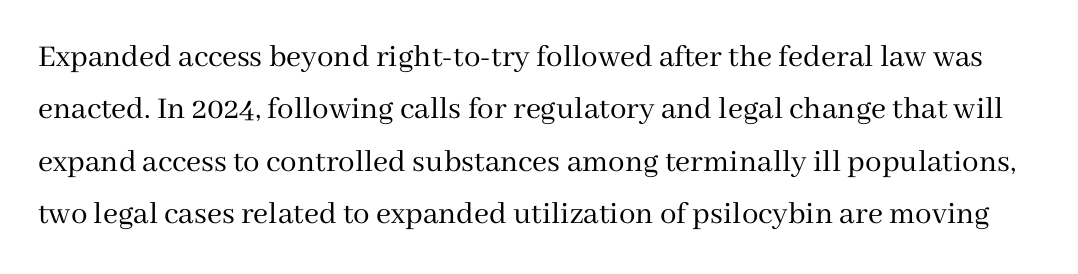
Does the type have serifs? Yes, each stem ends in a small foot. Do the letters lean? They stand straight. Ink coverage per letter is moderate at most. Is this a fixed-width face? No — the glyphs have proportional, varying widths.
